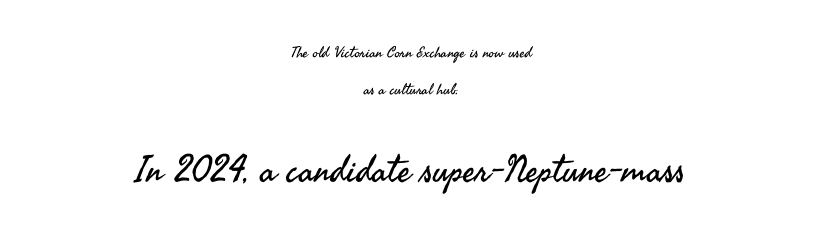
The image shows 37 px regular-weight sans-serif type; set centered, loose line spacing (2.45x), normal letter spacing, not underlined; the second (bottom) block is 2.47x larger; medium stroke contrast and a small x-height.
